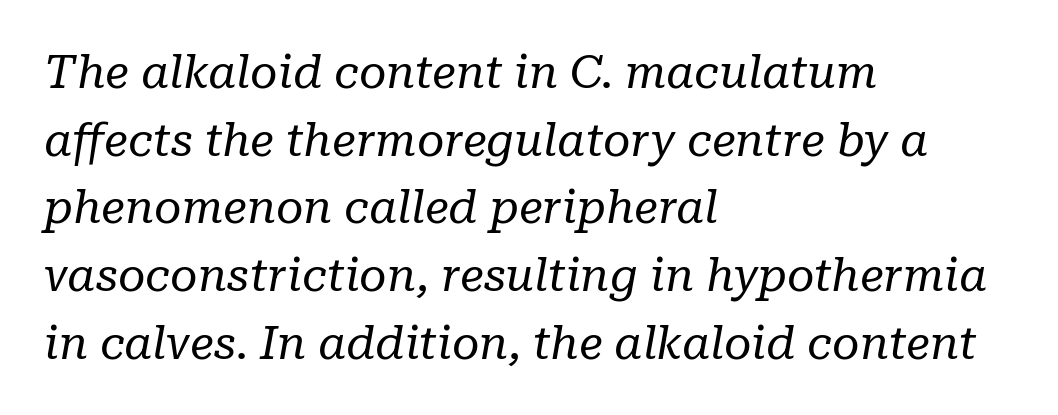
These lines sit exactly where default settings would place them. Each stroke keeps to a modest, everyday thickness or less. Caption: standard tracking, unaltered. Here the designer chose a conventional face with non-uniform glyph widths. Posture: slanted.
